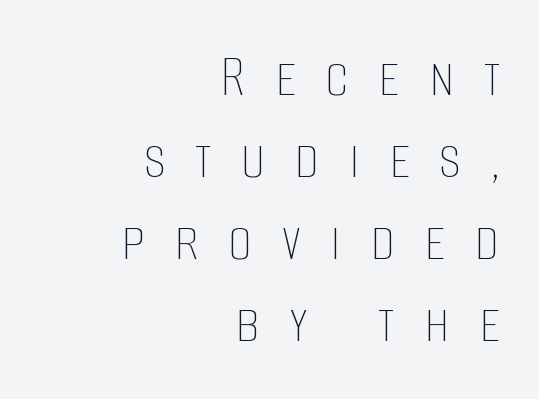
{"italic": "no", "bold": "no", "weight": "thin", "width": "condensed", "stroke_contrast": "low", "x_height": "large", "monospaced": "no", "underline": "no", "align": "right", "line_spacing": "normal", "line_spacing_ratio": 1.32, "letter_spacing": "wide", "letter_spacing_em": 0.47, "glyph_px": 62}
